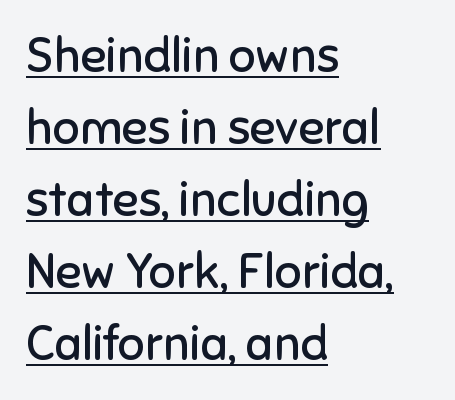
{"serif": "no", "italic": "no", "bold": "no", "weight": "regular", "width": "normal", "stroke_contrast": "low", "x_height": "medium", "monospaced": "no", "underline": "yes", "align": "left", "line_spacing": "normal", "line_spacing_ratio": 1.5, "letter_spacing": "normal", "letter_spacing_em": 0.0, "glyph_px": 48}
